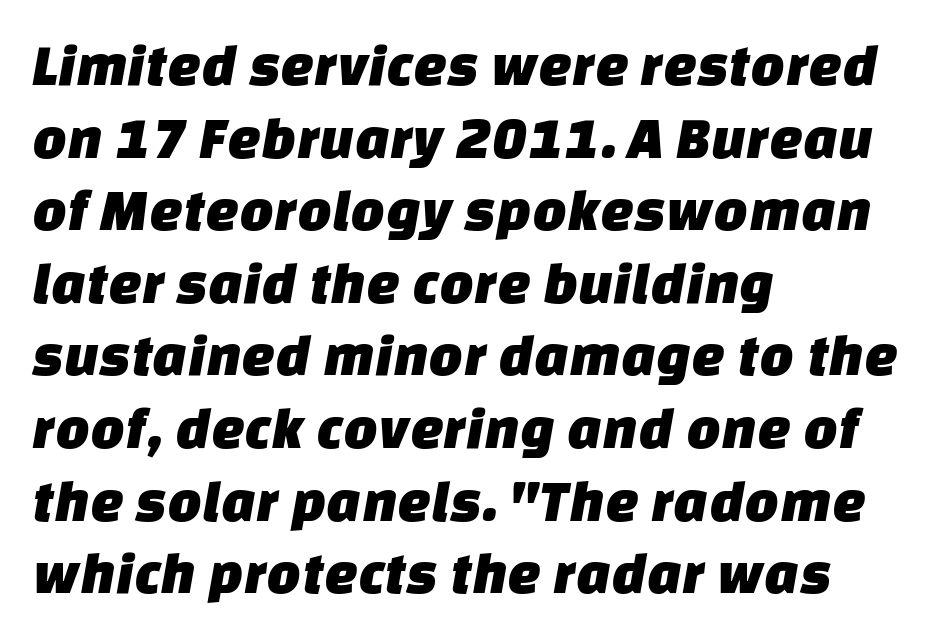
The image shows 60 px sans-serif type; set left-aligned, line spacing 1.21x, normal letter spacing, not underlined; low stroke contrast and a large x-height.
